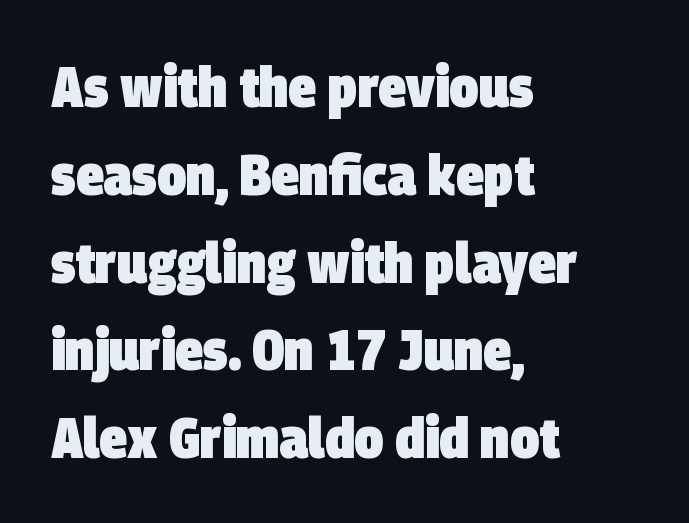
Q: Is the text bold? A: Yes.
Q: Is the typeface a serif or a sans-serif typeface? A: Sans-serif.
Q: Is the text underlined? A: No.
Q: How is the paragraph aligned? A: Left-aligned.
Q: Is the spacing between letters normal or unusually wide? A: Normal.
Q: Is the spacing between lines tight, normal or loose? A: Normal.
Q: Width (condensed, normal, or wide)? A: Condensed.
Q: Stroke contrast? A: Low.
Q: x-height? A: Large.
Q: Monospaced? A: No.
